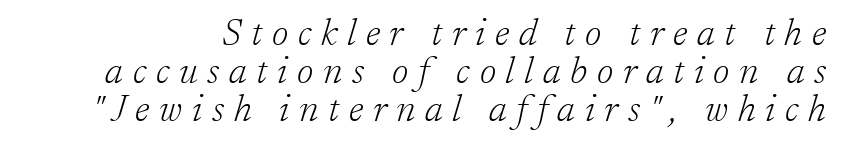
Q: Is the text bold? A: No.
Q: Is the text italic (slanted)? A: Yes, it leans right by about 17 degrees.
Q: Is the typeface a serif or a sans-serif typeface? A: Serif.
Q: Is the text underlined? A: No.
Q: Is the spacing between letters normal or unusually wide? A: Unusually wide.
Q: Is the spacing between lines tight, normal or loose? A: Tight.
Q: Width (condensed, normal, or wide)? A: Normal.
Q: Stroke contrast? A: Low.
Q: x-height? A: Medium.
Q: Monospaced? A: No.
